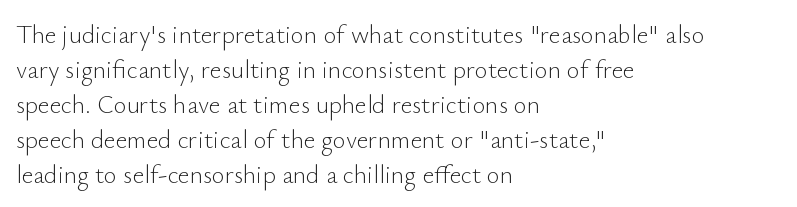
Nobody drew a line under any word here. The passage is arranged the way most books set body copy — flush left. Is the stroke heavy? The answer is a plain regular-or-lighter. Nobody touched the tracking dial on this one. A roman cut, with each character standing at attention. The space between consecutive lines is moderate.
